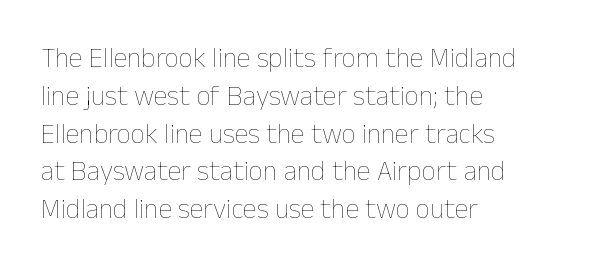
The image shows 28 px thin type, upright; set left-aligned, normal line spacing (1.35x), normal letter spacing, not underlined; low stroke contrast and a medium x-height.
